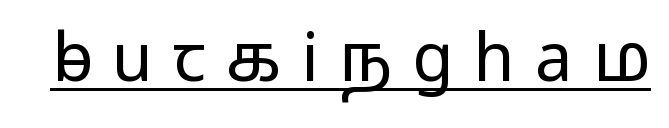
The image shows 67 px wide sans-serif type, upright; set unusually wide letter spacing (+0.3 em), underlined; medium stroke contrast.
